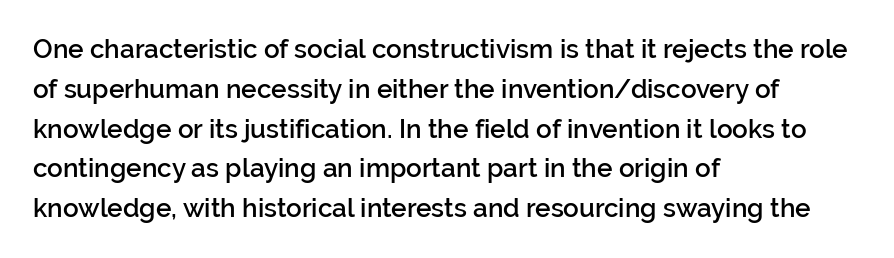
{"italic": "no", "bold": "semi", "underline": "no", "align": "left", "line_spacing": "normal", "line_spacing_ratio": 1.53, "letter_spacing": "normal", "letter_spacing_em": 0.0, "glyph_px": 26}
